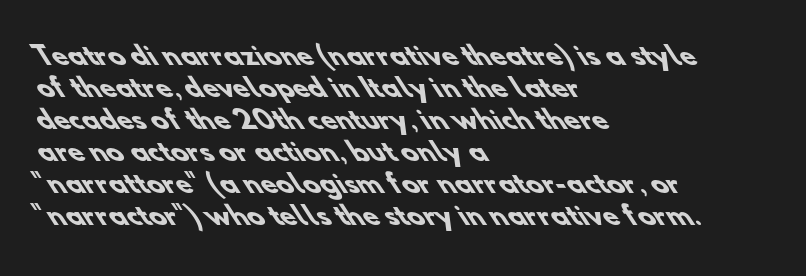
Q: Is the text bold? A: Yes.
Q: Is the text underlined? A: No.
Q: How is the paragraph aligned? A: Left-aligned.
Q: Is the spacing between letters normal or unusually wide? A: Normal.
Q: Is the spacing between lines tight, normal or loose? A: Normal.
